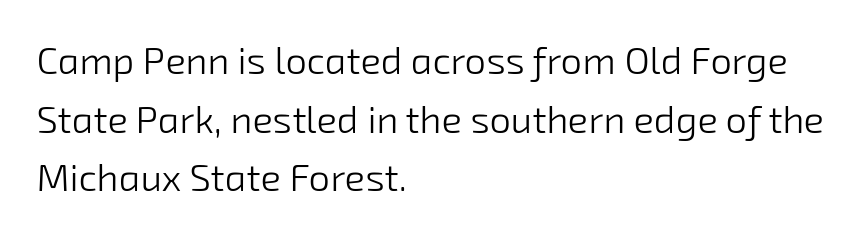
Q: Is the text bold? A: No.
Q: Is the typeface a serif or a sans-serif typeface? A: Sans-serif.
Q: Is the text underlined? A: No.
Q: How is the paragraph aligned? A: Left-aligned.
Q: Is the spacing between letters normal or unusually wide? A: Normal.
Q: Is the spacing between lines tight, normal or loose? A: Normal.
Q: Width (condensed, normal, or wide)? A: Normal.
Q: Stroke contrast? A: Low.
Q: x-height? A: Medium.
Q: Monospaced? A: No.
